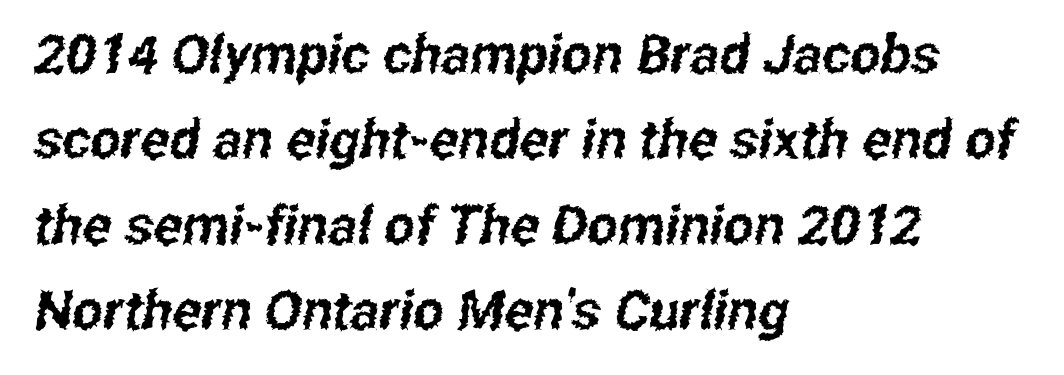
{"serif": "no", "width": "condensed", "stroke_contrast": "low", "x_height": "medium", "monospaced": "no", "underline": "no", "align": "left", "line_spacing": "normal", "line_spacing_ratio": 1.58, "letter_spacing": "normal", "letter_spacing_em": 0.0, "glyph_px": 54}
